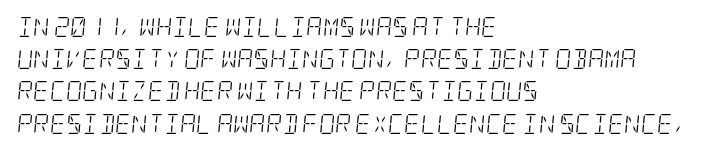
Stem width sits at or under what a default text font uses. The words here are not underlined. Does extra space separate the letters? No, they use regular spacing. Evenly set lines give the paragraph a standard silhouette.
